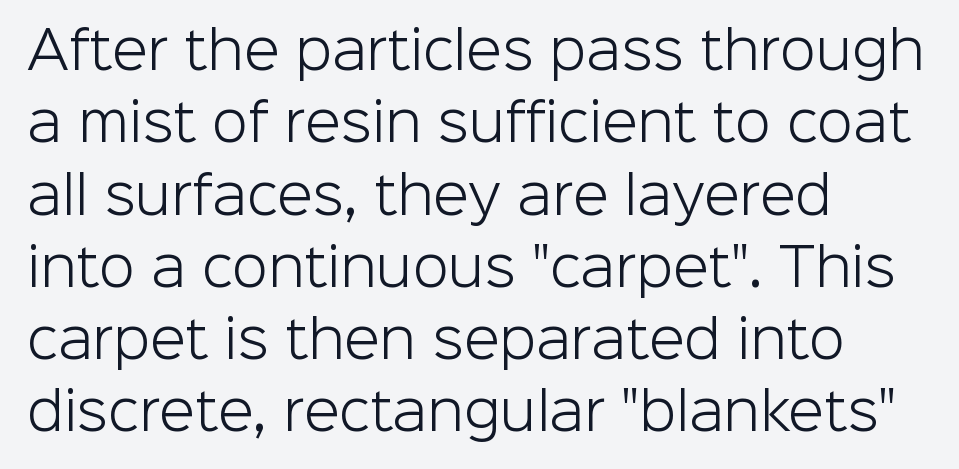
Are there feet on the stems? There aren't — it's a sans. The letters look calm and open, with moderate or lighter stems. Leading matches the norm, producing a regular column. Varying glyph widths throughout — classic text-font behaviour. Quick note: underline off.
